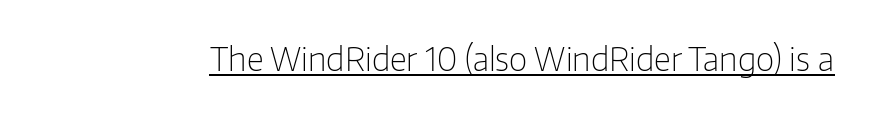
{"serif": "no", "italic": "no", "bold": "no", "weight": "light", "width": "normal", "stroke_contrast": "low", "x_height": "medium", "monospaced": "no", "underline": "yes", "letter_spacing": "normal", "letter_spacing_em": 0.0, "glyph_px": 32}
